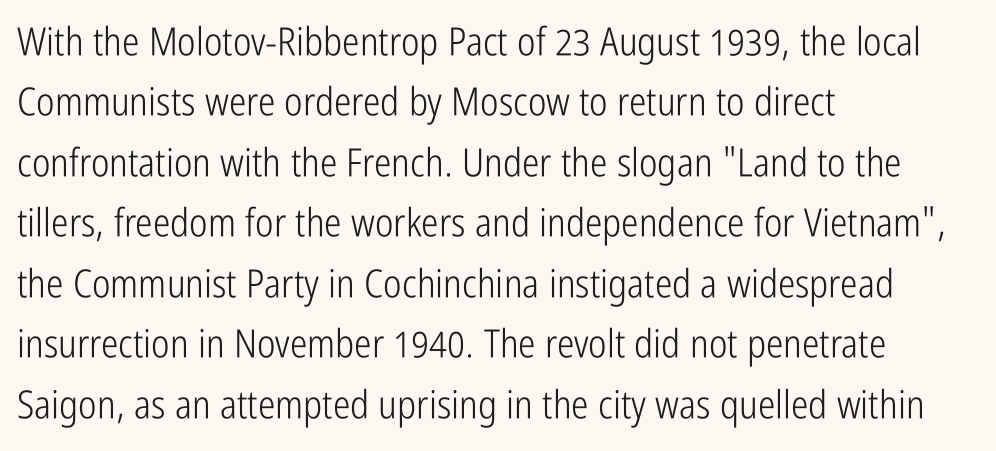
{"serif": "no", "italic": "no", "bold": "no", "weight": "light", "width": "condensed", "stroke_contrast": "low", "x_height": "medium", "monospaced": "no", "underline": "no", "align": "left", "line_spacing": "normal", "line_spacing_ratio": 1.55, "letter_spacing": "normal", "letter_spacing_em": 0.0, "glyph_px": 39}
